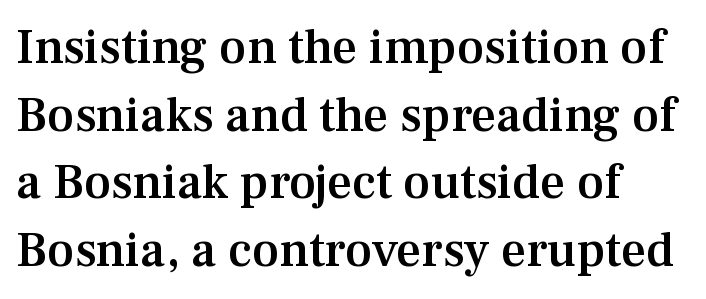
Q: Is the text bold? A: Semi-bold.
Q: Is the text italic (slanted)? A: No, it is upright.
Q: Is the typeface a serif or a sans-serif typeface? A: Serif.
Q: Is the text underlined? A: No.
Q: How is the paragraph aligned? A: Left-aligned.
Q: Is the spacing between letters normal or unusually wide? A: Normal.
Q: Is the spacing between lines tight, normal or loose? A: Normal.
Q: Width (condensed, normal, or wide)? A: Normal.
Q: Stroke contrast? A: Medium.
Q: x-height? A: Medium.
Q: Monospaced? A: No.
